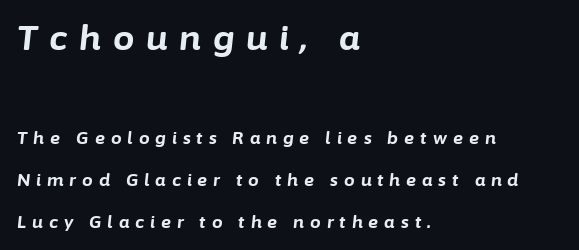
{"italic": "yes", "lean": "right", "slant_degrees": 6, "bold": "yes", "weight": "bold", "width": "normal", "stroke_contrast": "low", "x_height": "medium", "monospaced": "no", "underline": "no", "align": "left", "line_spacing": "loose", "line_spacing_ratio": 2.45, "letter_spacing": "wide", "letter_spacing_em": 0.35, "larger_block": "first", "size_ratio": 2.0, "glyph_px": 34}
